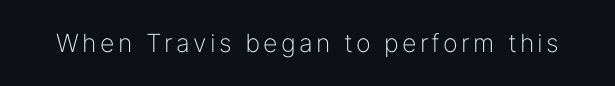
The type sits square on the baseline with zero lean. The strip under each line holds only bare page. Stroke thickness stays within the range of a standard reading face or lighter.
